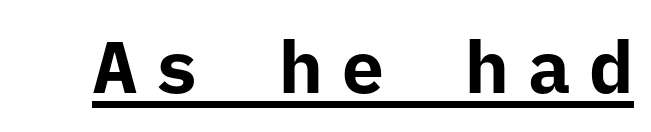
{"serif": "no", "italic": "no", "bold": "yes", "weight": "bold", "width": "normal", "stroke_contrast": "low", "x_height": "medium", "monospaced": "yes", "underline": "yes", "letter_spacing": "wide", "letter_spacing_em": 0.25, "glyph_px": 73}
